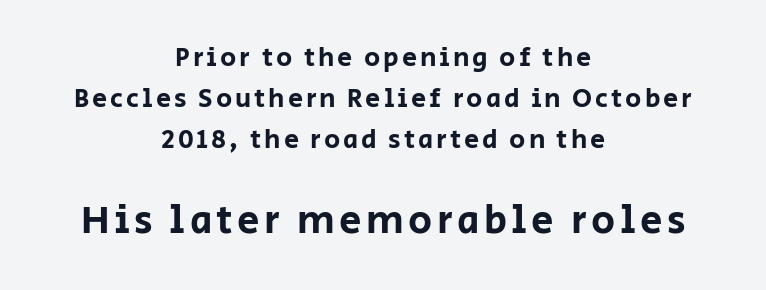
The vertical gap from one line to the next is medium. A typesetter would label this face a sans. A centered setting, common on invitations and titles, is used for this passage. Varying glyph widths throughout — classic text-font behaviour. A clean baseline with only descenders dipping below it.
